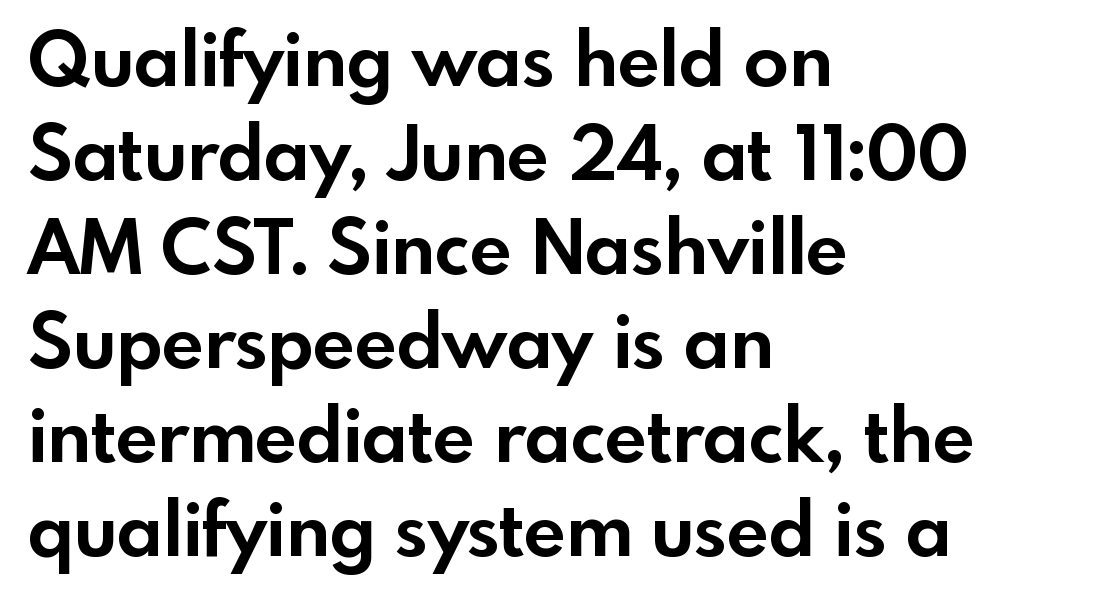
Q: Is the text bold? A: Yes.
Q: Is the text italic (slanted)? A: No, it is upright.
Q: Is the typeface a serif or a sans-serif typeface? A: Sans-serif.
Q: Is the text underlined? A: No.
Q: How is the paragraph aligned? A: Left-aligned.
Q: Is the spacing between letters normal or unusually wide? A: Normal.
Q: Is the spacing between lines tight, normal or loose? A: Normal.
Q: Width (condensed, normal, or wide)? A: Normal.
Q: x-height? A: Small.
Q: Monospaced? A: No.
